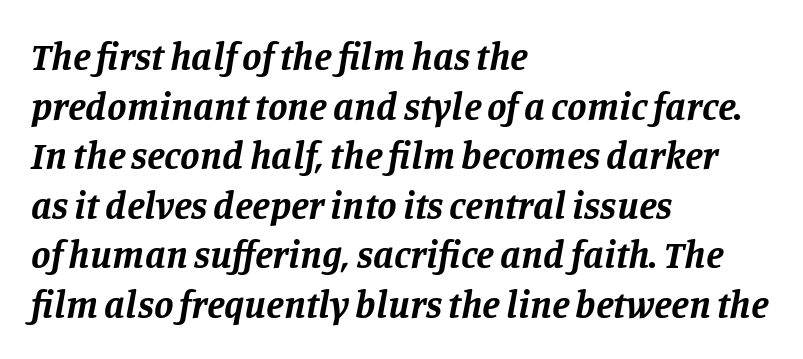
{"serif": "yes", "italic": "yes", "lean": "right", "slant_degrees": 11, "bold": "yes", "weight": "bold", "width": "normal", "stroke_contrast": "low", "x_height": "large", "monospaced": "no", "underline": "no", "align": "left", "line_spacing": "normal", "line_spacing_ratio": 1.27, "letter_spacing": "normal", "letter_spacing_em": 0.0, "glyph_px": 39}
